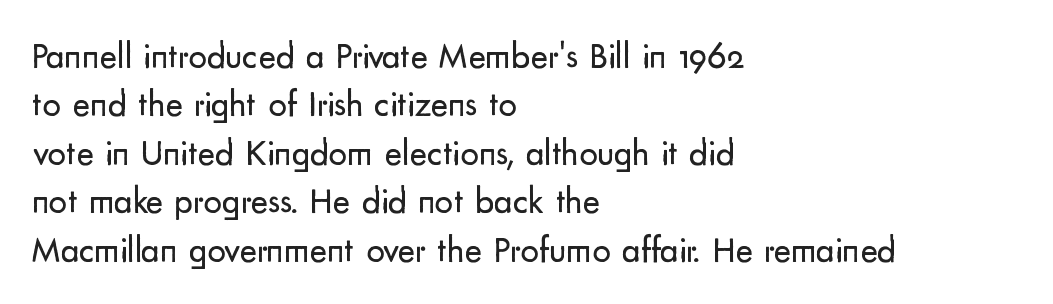
The image shows 37 px regular-weight sans-serif type, upright; set left-aligned, normal line spacing (1.31x), normal letter spacing, not underlined; low stroke contrast and a small x-height.
